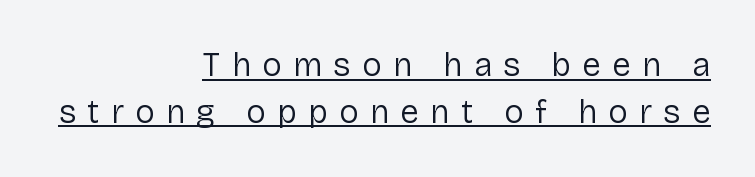
Glance below the letters and you will spot a drawn line. Honestly, the letter spacing is so wide it's the main thing you notice. The typeface chosen for these lines omits serifs. Do the characters align in a grid? No, the font is proportional. Short and long lines alike share a common ending point at right. The passage shown is not bold in any degree.
